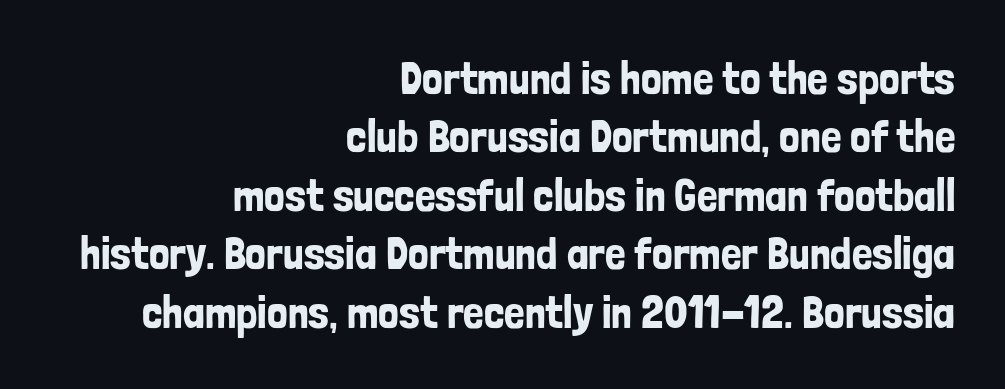
No feet cap the strokes, marking this as sans-serif type. Type without underlining. The specimen reads as upright at a glance. Nothing unusual about the tracking: characters are spaced as the font intends.
